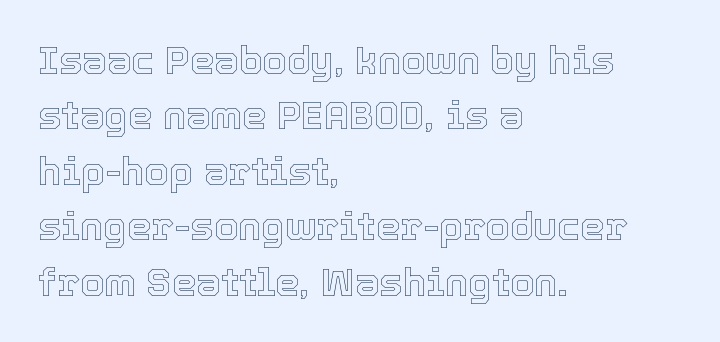
Q: Is the text italic (slanted)? A: No, it is upright.
Q: Is the text underlined? A: No.
Q: How is the paragraph aligned? A: Left-aligned.
Q: Is the spacing between letters normal or unusually wide? A: Normal.
Q: Is the spacing between lines tight, normal or loose? A: Normal.
Q: Width (condensed, normal, or wide)? A: Normal.
Q: x-height? A: Medium.
Q: Monospaced? A: No.
